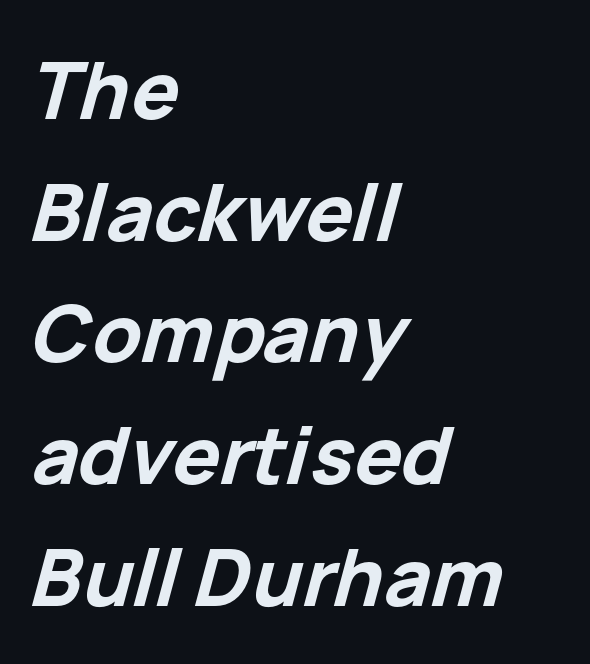
The image shows 79 px bold type, italic (leaning right); set left-aligned, normal line spacing (1.54x), normal letter spacing, not underlined; low stroke contrast and a medium x-height.
